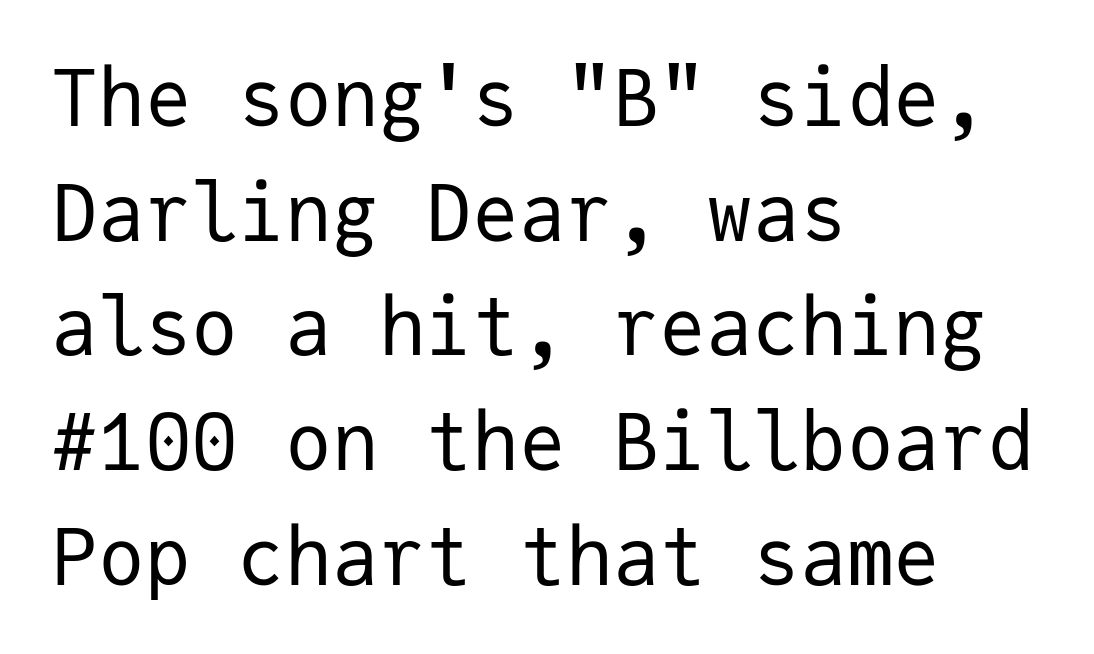
{"serif": "no", "italic": "no", "bold": "no", "weight": "regular", "width": "normal", "stroke_contrast": "low", "x_height": "medium", "monospaced": "yes", "underline": "no", "align": "left", "line_spacing": "normal", "line_spacing_ratio": 1.47, "letter_spacing": "normal", "letter_spacing_em": 0.0, "glyph_px": 78}
